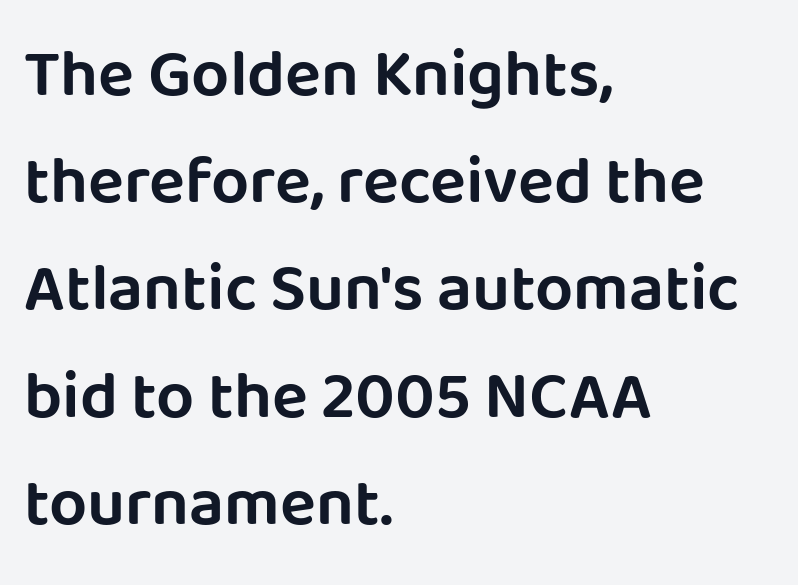
{"serif": "no", "italic": "no", "width": "normal", "stroke_contrast": "low", "x_height": "large", "monospaced": "no", "underline": "no", "align": "left", "line_spacing": "normal", "line_spacing_ratio": 1.6, "letter_spacing": "normal", "letter_spacing_em": 0.0, "glyph_px": 67}
